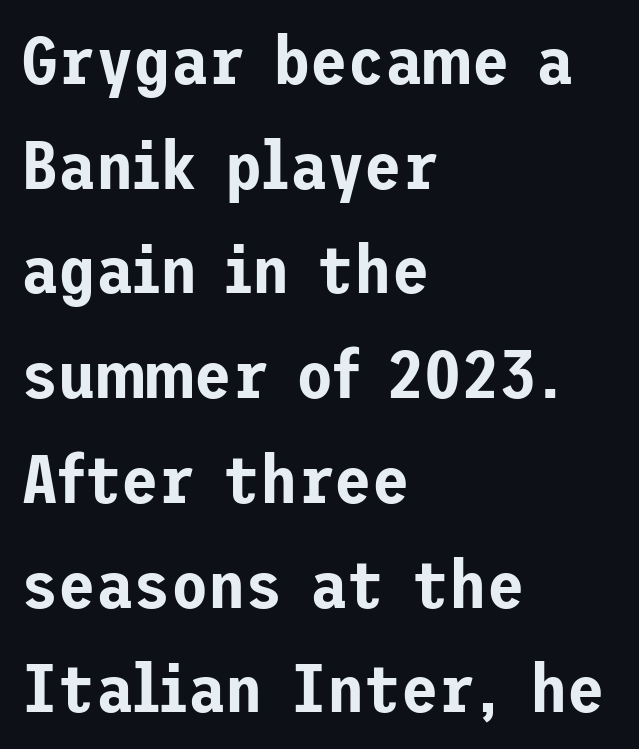
The image shows 68 px sans-serif type, upright; set left-aligned, normal line spacing (1.54x), normal letter spacing, not underlined; low stroke contrast and a medium x-height.
